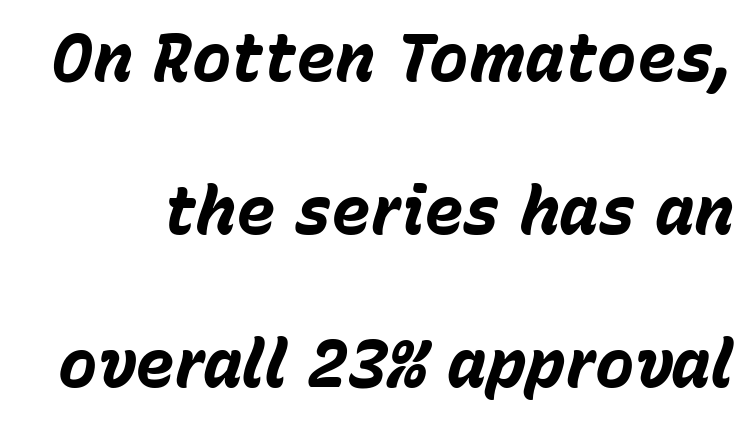
The image shows 66 px bold type, italic (leaning right); set loose line spacing (2.32x), normal letter spacing, not underlined; low stroke contrast and a medium x-height.
